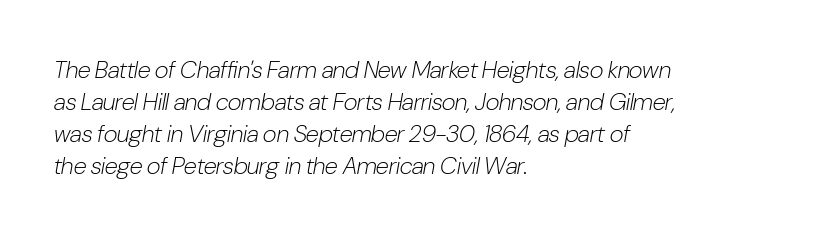
{"italic": "yes", "lean": "right", "slant_degrees": 10, "bold": "no", "underline": "no", "align": "left", "line_spacing": "normal", "line_spacing_ratio": 1.34, "letter_spacing": "normal", "letter_spacing_em": 0.0, "glyph_px": 24}
